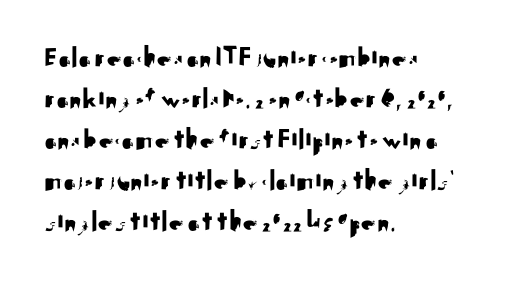
Q: Is the text italic (slanted)? A: No, it is upright.
Q: Is the typeface a serif or a sans-serif typeface? A: Sans-serif.
Q: Is the text underlined? A: No.
Q: How is the paragraph aligned? A: Left-aligned.
Q: Is the spacing between letters normal or unusually wide? A: Normal.
Q: Is the spacing between lines tight, normal or loose? A: Normal.
Q: Width (condensed, normal, or wide)? A: Normal.
Q: Stroke contrast? A: Medium.
Q: x-height? A: Small.
Q: Monospaced? A: No.
